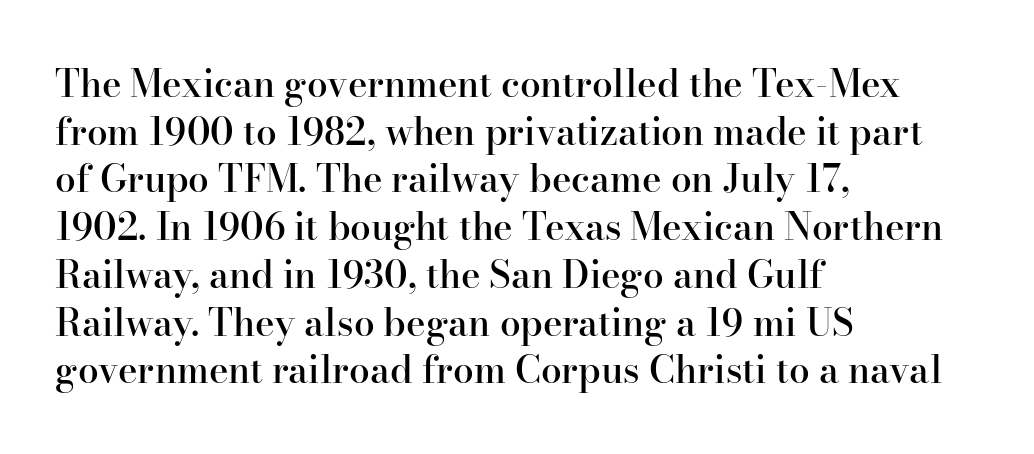
{"serif": "yes", "italic": "no", "bold": "semi", "weight": "semibold", "width": "normal", "stroke_contrast": "high", "x_height": "small", "monospaced": "no", "underline": "no", "align": "left", "line_spacing": "normal", "line_spacing_ratio": 1.29, "letter_spacing": "normal", "letter_spacing_em": 0.0, "glyph_px": 37}
